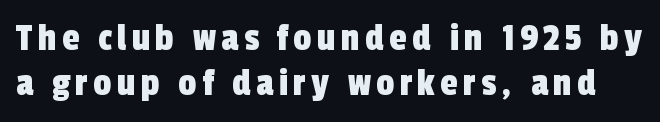
The image shows 40 px condensed sans-serif type; set tight line spacing (1.12x), not underlined; a medium x-height.
